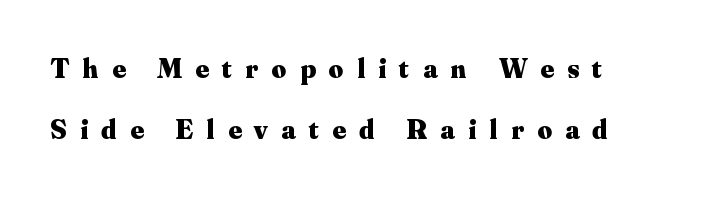
The image shows 28 px heavy serif type, upright; set left-aligned, loose line spacing (2.17x), unusually wide letter spacing (+0.48 em), not underlined; medium stroke contrast and a small x-height.
